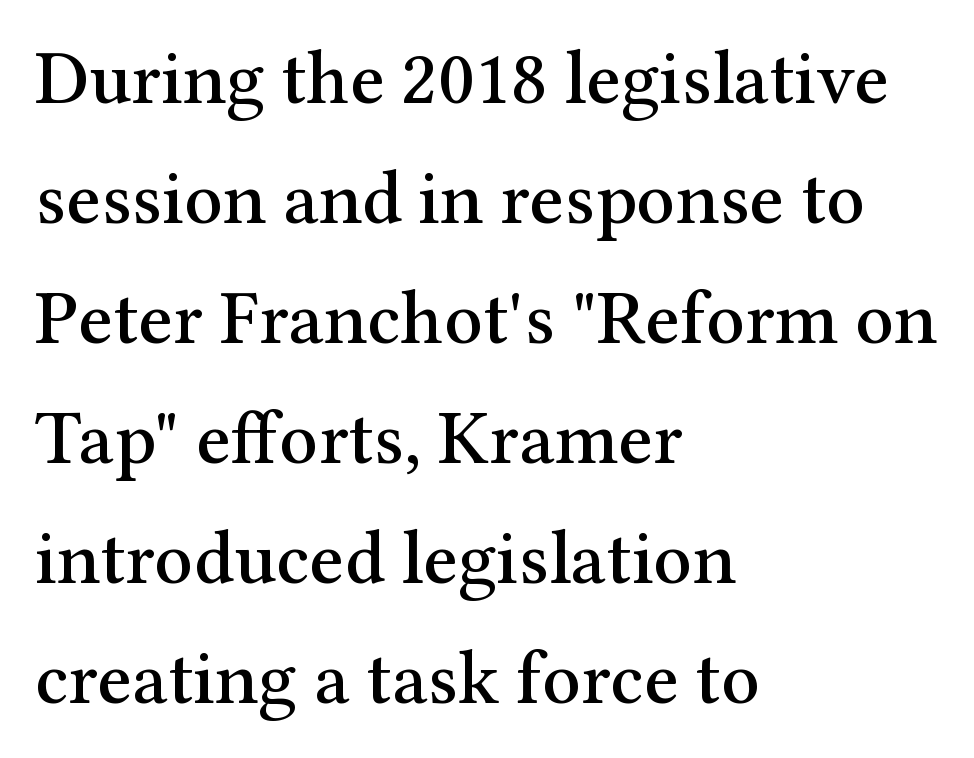
{"serif": "yes", "italic": "no", "width": "normal", "stroke_contrast": "medium", "x_height": "medium", "monospaced": "no", "underline": "no", "align": "left", "line_spacing": "normal", "line_spacing_ratio": 1.58, "letter_spacing": "normal", "letter_spacing_em": 0.0, "glyph_px": 76}
